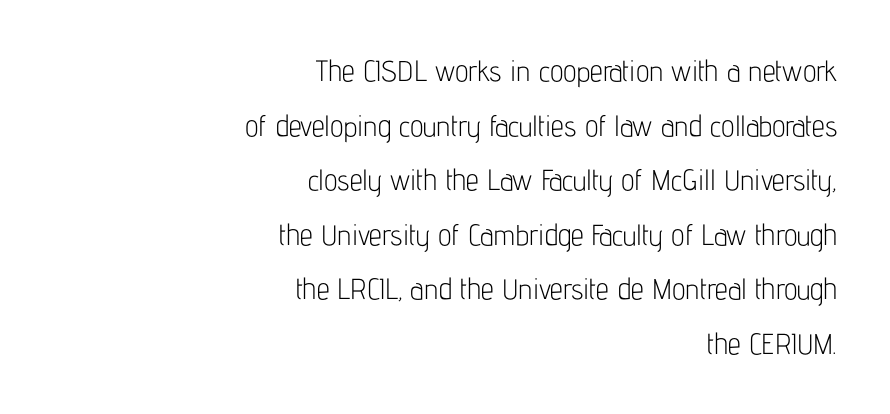
Q: Is the text bold? A: No.
Q: Is the text italic (slanted)? A: No, it is upright.
Q: Is the typeface a serif or a sans-serif typeface? A: Sans-serif.
Q: Is the text underlined? A: No.
Q: How is the paragraph aligned? A: Right-aligned.
Q: Is the spacing between letters normal or unusually wide? A: Normal.
Q: Width (condensed, normal, or wide)? A: Condensed.
Q: Stroke contrast? A: Low.
Q: x-height? A: Medium.
Q: Monospaced? A: No.
